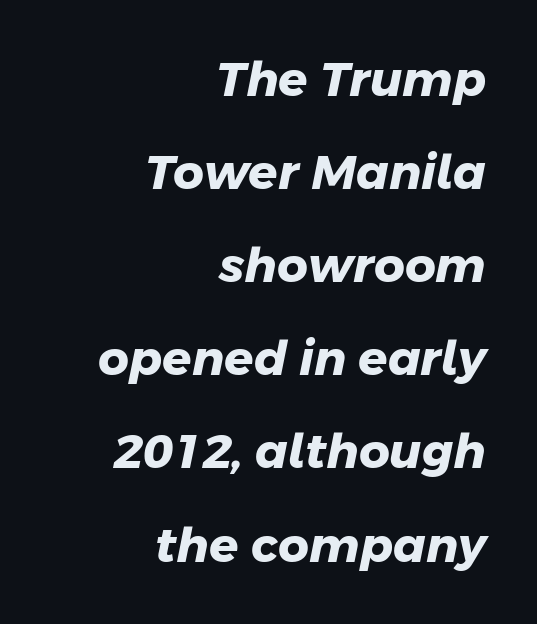
Q: Is the text bold? A: Yes.
Q: Is the typeface a serif or a sans-serif typeface? A: Sans-serif.
Q: Is the text underlined? A: No.
Q: How is the paragraph aligned? A: Right-aligned.
Q: Is the spacing between letters normal or unusually wide? A: Normal.
Q: Is the spacing between lines tight, normal or loose? A: Loose.
Q: Width (condensed, normal, or wide)? A: Normal.
Q: Stroke contrast? A: Low.
Q: x-height? A: Medium.
Q: Monospaced? A: No.
